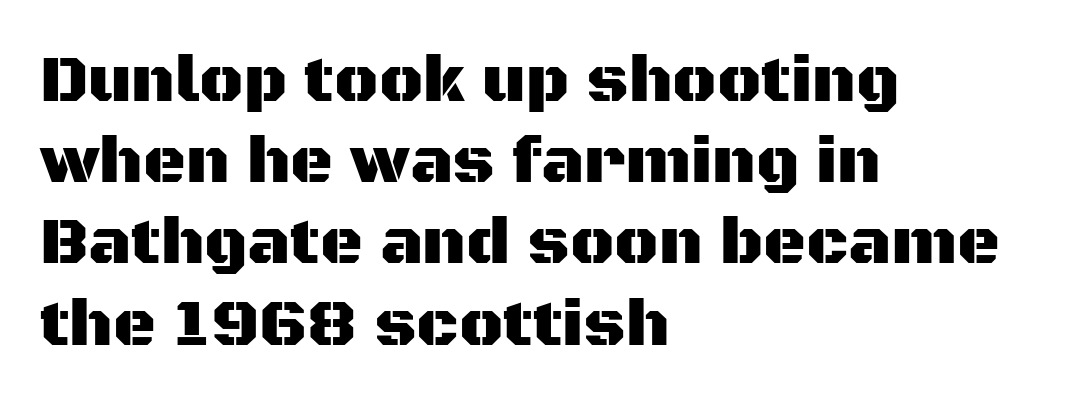
Nope, not italic — everything's standing straight. Proportional: the letters do not fall into vertical columns. Letterform terminals end flat and unadorned throughout the passage. Words appear dense and cohesive because spacing is normal. If you drew a ruler down the left edge, every line would touch it.
